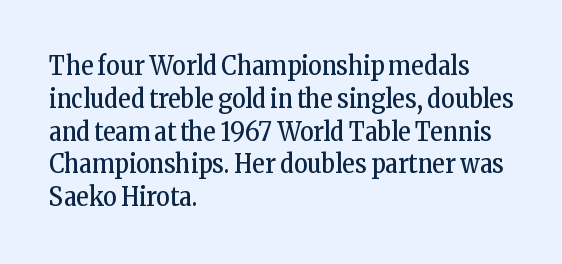
Q: Is the text bold? A: No.
Q: Is the text italic (slanted)? A: No, it is upright.
Q: Is the text underlined? A: No.
Q: How is the paragraph aligned? A: Left-aligned.
Q: Is the spacing between letters normal or unusually wide? A: Normal.
Q: Is the spacing between lines tight, normal or loose? A: Normal.
